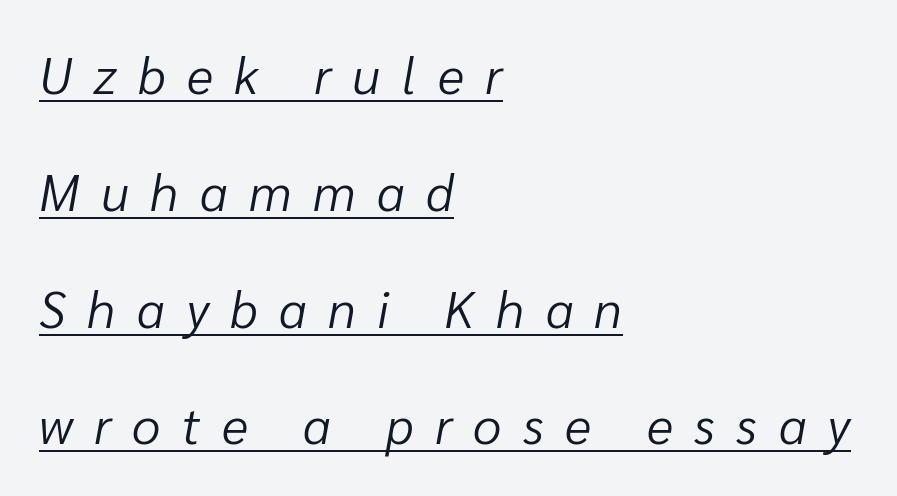
{"italic": "yes", "lean": "right", "slant_degrees": 10, "bold": "no", "weight": "light", "width": "normal", "stroke_contrast": "low", "x_height": "medium", "monospaced": "no", "underline": "yes", "align": "left", "line_spacing": "loose", "line_spacing_ratio": 2.29, "letter_spacing": "wide", "letter_spacing_em": 0.42, "glyph_px": 51}
